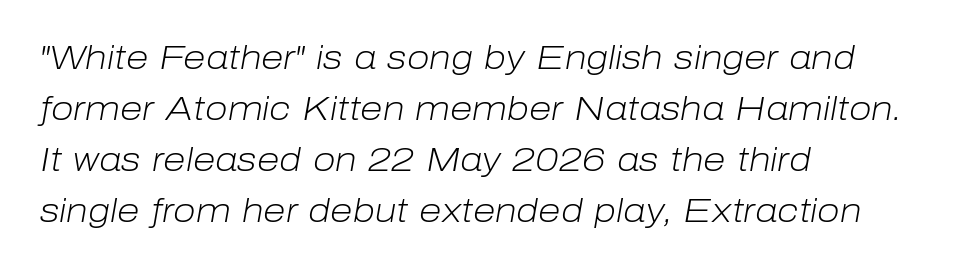
No chunkiness to these letters — they're not bold. The space directly below the letters is spotless. Summary of vertical rhythm: regular, with standard interline spacing. Here the designer chose a conventional face with non-uniform glyph widths. Glyph-to-glyph distance matches everyday printed text.
